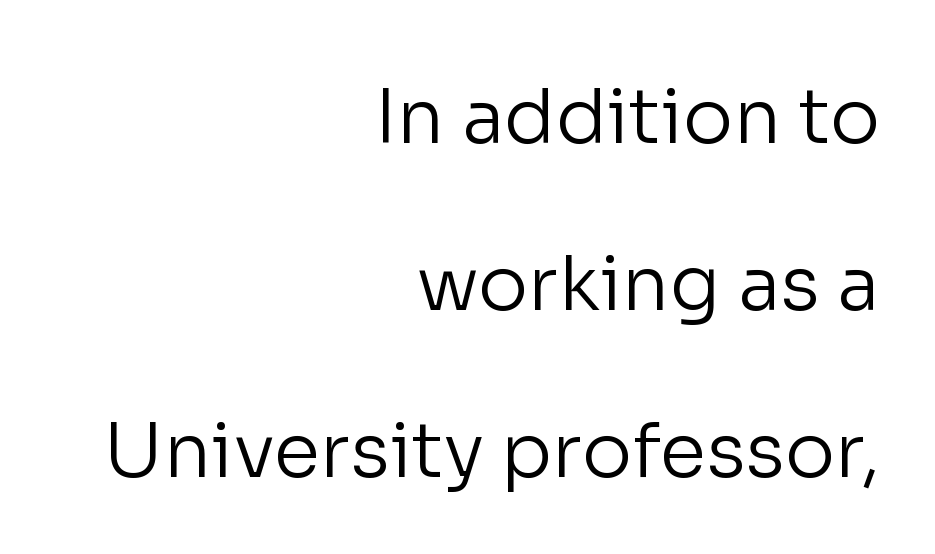
Q: Is the text bold? A: No.
Q: Is the text italic (slanted)? A: No, it is upright.
Q: Is the typeface a serif or a sans-serif typeface? A: Sans-serif.
Q: Is the text underlined? A: No.
Q: How is the paragraph aligned? A: Right-aligned.
Q: Is the spacing between letters normal or unusually wide? A: Normal.
Q: Is the spacing between lines tight, normal or loose? A: Loose.
Q: Width (condensed, normal, or wide)? A: Normal.
Q: Stroke contrast? A: Low.
Q: x-height? A: Medium.
Q: Monospaced? A: No.
